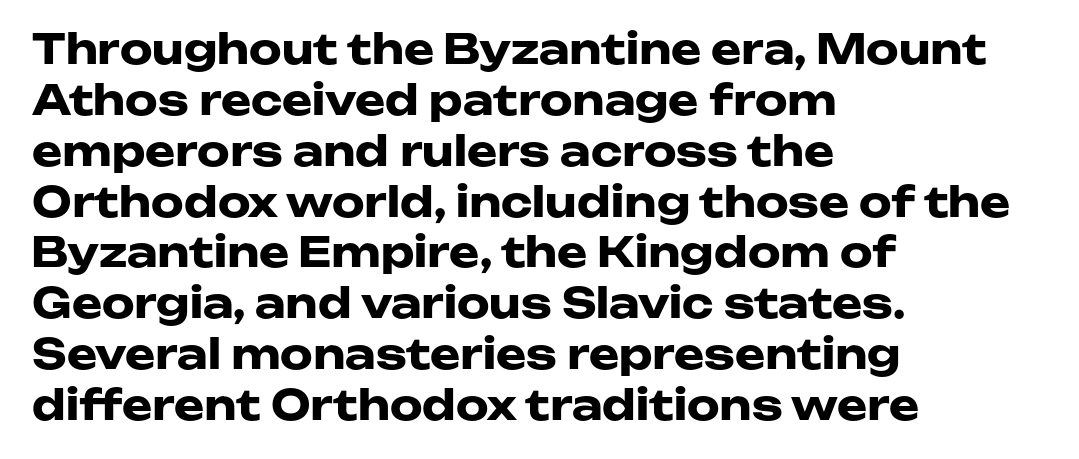
{"serif": "no", "italic": "no", "bold": "yes", "weight": "heavy", "width": "wide", "stroke_contrast": "low", "x_height": "medium", "monospaced": "no", "underline": "no", "align": "left", "line_spacing_ratio": 1.24, "letter_spacing": "normal", "letter_spacing_em": 0.0, "glyph_px": 41}
